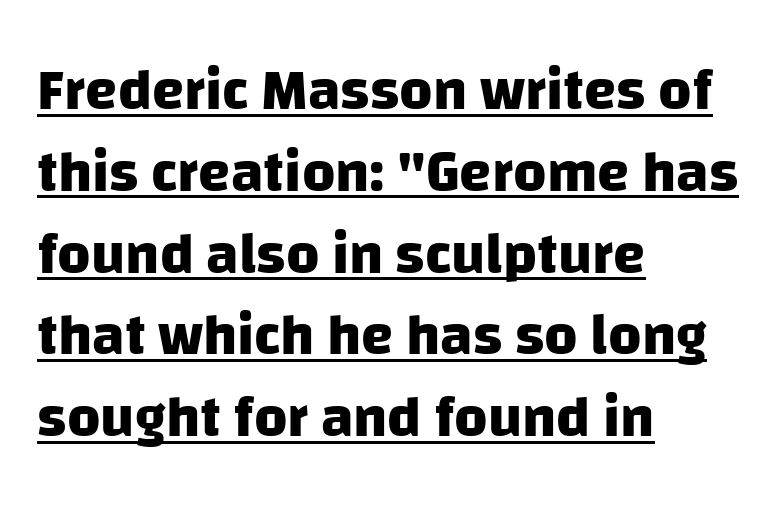
Q: Is the text bold? A: Yes.
Q: Is the typeface a serif or a sans-serif typeface? A: Sans-serif.
Q: Is the text underlined? A: Yes.
Q: How is the paragraph aligned? A: Left-aligned.
Q: Is the spacing between letters normal or unusually wide? A: Normal.
Q: Is the spacing between lines tight, normal or loose? A: Normal.
Q: Width (condensed, normal, or wide)? A: Normal.
Q: Stroke contrast? A: Low.
Q: x-height? A: Large.
Q: Monospaced? A: No.
